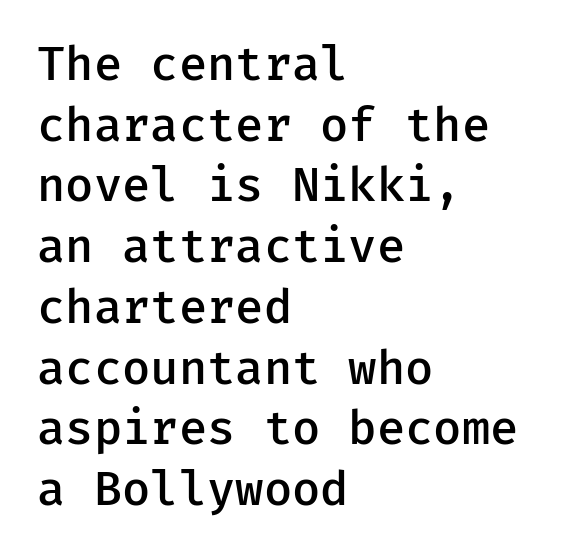
Q: Is the text bold? A: Semi-bold.
Q: Is the text italic (slanted)? A: No, it is upright.
Q: Is the typeface a serif or a sans-serif typeface? A: Sans-serif.
Q: Is the text underlined? A: No.
Q: How is the paragraph aligned? A: Left-aligned.
Q: Is the spacing between letters normal or unusually wide? A: Normal.
Q: Is the spacing between lines tight, normal or loose? A: Normal.
Q: Width (condensed, normal, or wide)? A: Normal.
Q: Stroke contrast? A: Low.
Q: x-height? A: Medium.
Q: Monospaced? A: Yes.
